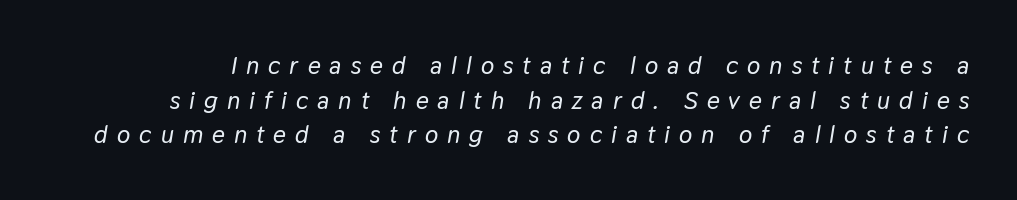
The baseline area is clear. The vertical gap from one line to the next is medium. Between one letter and the next there's a generous, obvious gap. Rendered with sloped, italic letterforms.
